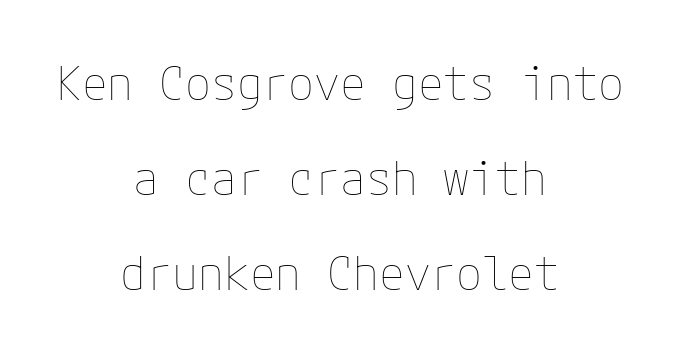
Q: Is the text bold? A: No.
Q: Is the text italic (slanted)? A: No, it is upright.
Q: Is the text underlined? A: No.
Q: How is the paragraph aligned? A: Centered.
Q: Is the spacing between letters normal or unusually wide? A: Normal.
Q: Is the spacing between lines tight, normal or loose? A: Loose.
Q: Width (condensed, normal, or wide)? A: Normal.
Q: Stroke contrast? A: Low.
Q: x-height? A: Medium.
